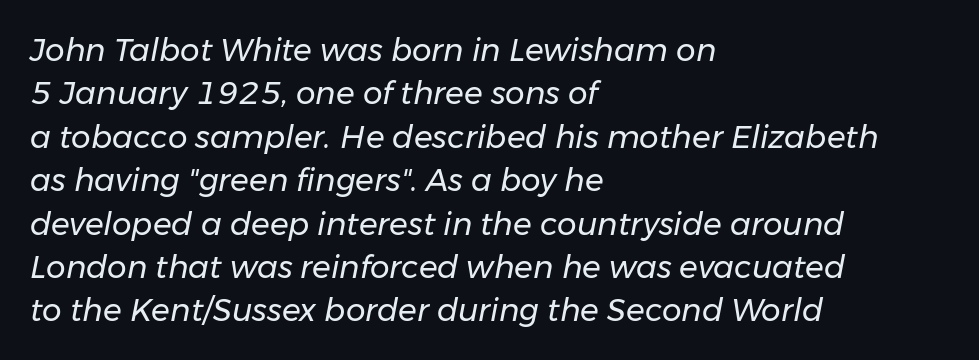
These lines were composed using italics. This reads as an unemphasized weight, regular at the heaviest. Any mark beneath the type? The region is blank. Looks like regular typesetting: each glyph gets only the width it needs.
